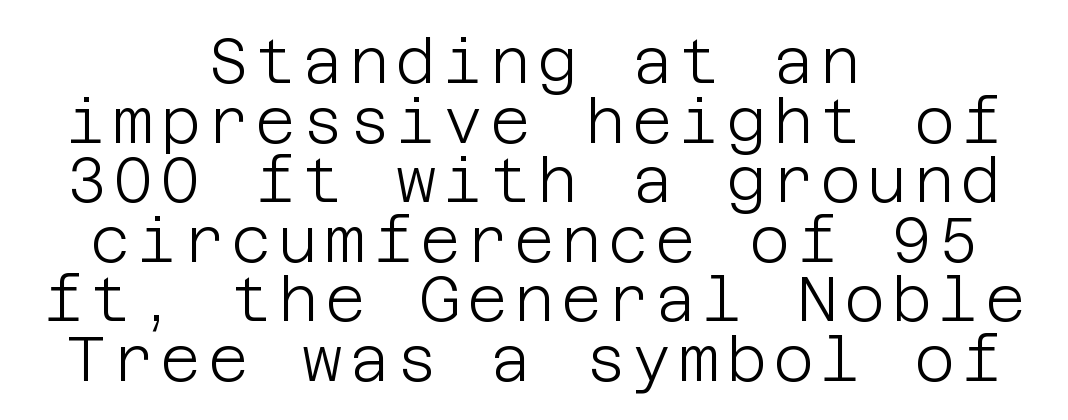
Successive baselines arrive quickly, one right under another. Does the lettering tilt? It doesn't — this is upright. Reading down the block, each line starts at a different indent, mirrored at its end. The words here are not underlined. The font family rendered here belongs to the sans-serif group.
